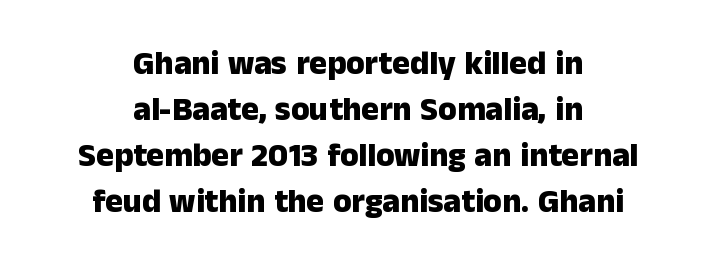
Serif or sans? Sans — the stroke terminals are bare. The type is set solid horizontally, with unmodified tracking. I'd describe the lettering as bold — thick and assertive. You can tell it's not italic because the verticals are truly vertical.
